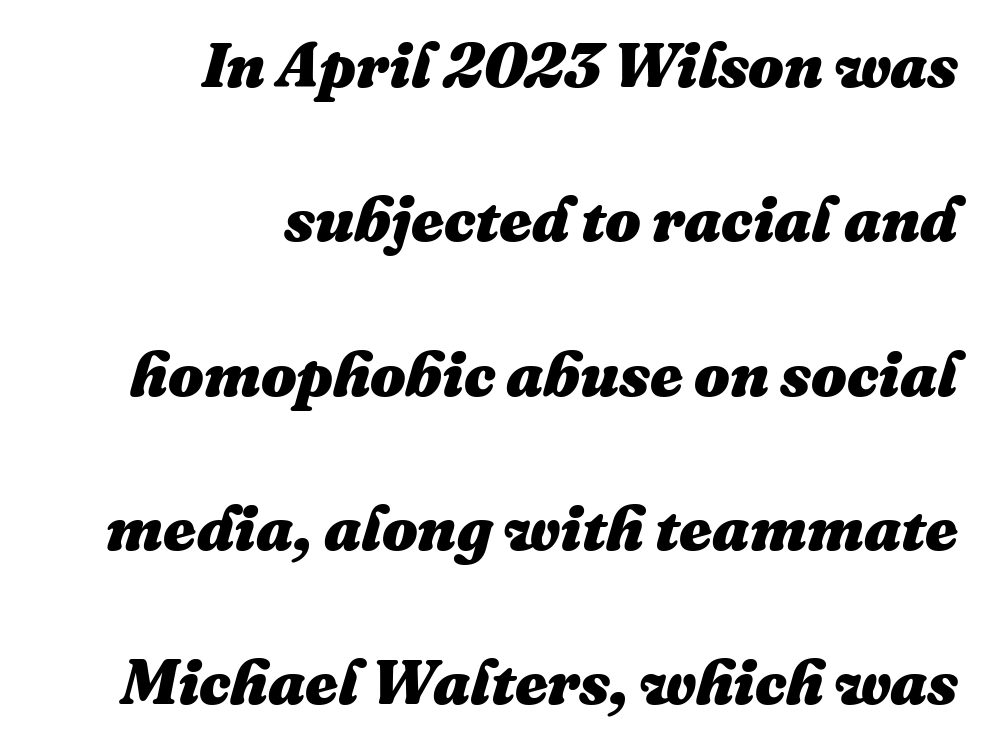
The line-height multiplier appears high, well above default. Designer's note — italics engaged. Honestly, the letter spacing is just normal — you wouldn't notice it. Spacing verdict: proportional, widths tailored to each character.
